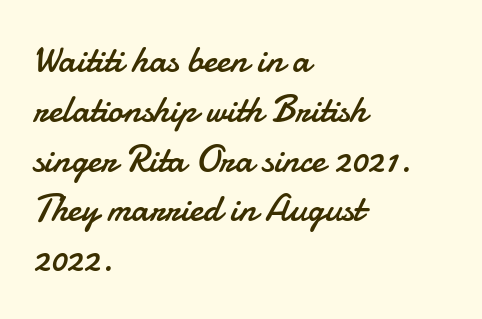
{"serif": "no", "bold": "no", "weight": "regular", "width": "normal", "stroke_contrast": "low", "x_height": "small", "monospaced": "no", "underline": "no", "align": "left", "line_spacing": "normal", "line_spacing_ratio": 1.31, "letter_spacing": "normal", "letter_spacing_em": 0.0, "glyph_px": 38}
